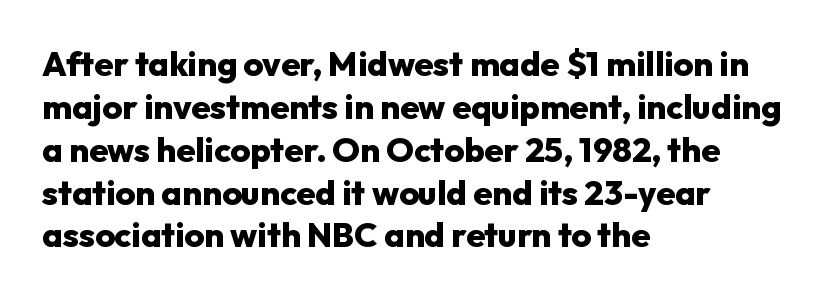
The image shows 34 px heavy sans-serif type, upright; set left-aligned, normal line spacing (1.26x), normal letter spacing, not underlined; low stroke contrast and a medium x-height.
